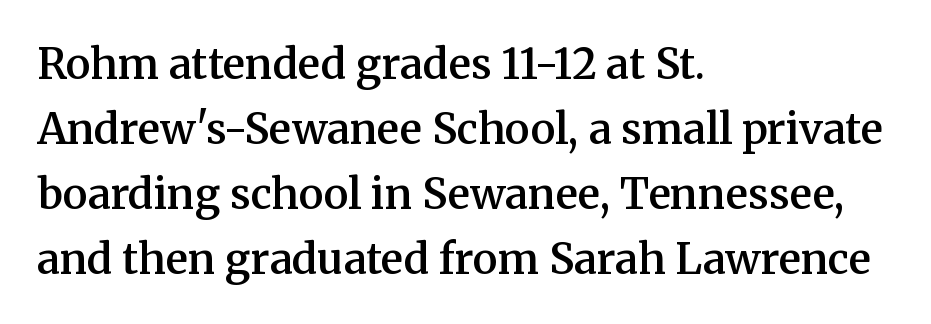
Q: Is the text bold? A: Semi-bold.
Q: Is the text italic (slanted)? A: No, it is upright.
Q: Is the typeface a serif or a sans-serif typeface? A: Serif.
Q: Is the text underlined? A: No.
Q: How is the paragraph aligned? A: Left-aligned.
Q: Is the spacing between letters normal or unusually wide? A: Normal.
Q: Is the spacing between lines tight, normal or loose? A: Normal.
Q: Width (condensed, normal, or wide)? A: Normal.
Q: Stroke contrast? A: Medium.
Q: x-height? A: Medium.
Q: Monospaced? A: No.
